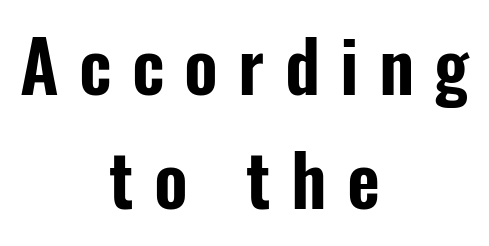
The image shows 72 px condensed sans-serif type, upright; set centered, normal line spacing (1.59x), unusually wide letter spacing (+0.28 em), not underlined; low stroke contrast and a medium x-height.
